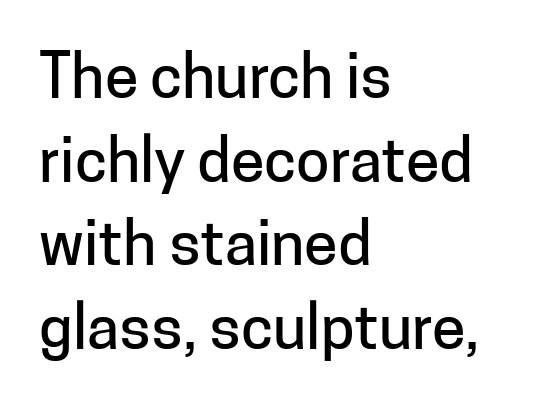
Q: Is the text italic (slanted)? A: No, it is upright.
Q: Is the typeface a serif or a sans-serif typeface? A: Sans-serif.
Q: Is the text underlined? A: No.
Q: How is the paragraph aligned? A: Left-aligned.
Q: Is the spacing between letters normal or unusually wide? A: Normal.
Q: Is the spacing between lines tight, normal or loose? A: Normal.
Q: Width (condensed, normal, or wide)? A: Normal.
Q: Stroke contrast? A: Low.
Q: x-height? A: Medium.
Q: Monospaced? A: No.
